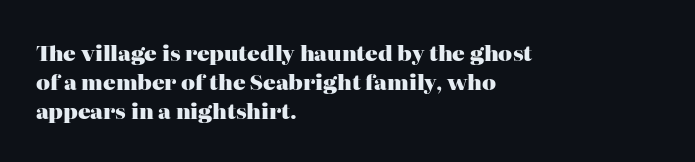
Q: Is the text bold? A: Yes.
Q: Is the text italic (slanted)? A: No, it is upright.
Q: Is the text underlined? A: No.
Q: How is the paragraph aligned? A: Left-aligned.
Q: Is the spacing between letters normal or unusually wide? A: Normal.
Q: Is the spacing between lines tight, normal or loose? A: Normal.
